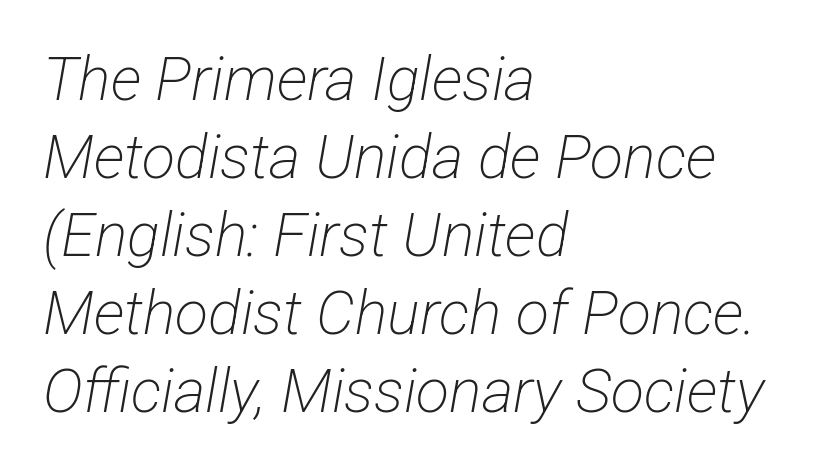
The image shows 61 px light, condensed sans-serif type; set left-aligned, normal line spacing (1.28x), normal letter spacing, not underlined; low stroke contrast and a medium x-height.
